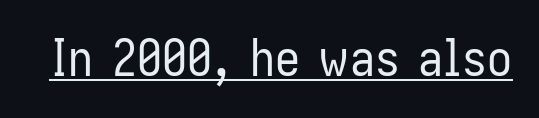
The image shows 50 px regular-weight, condensed sans-serif type, upright; set normal letter spacing, underlined; low stroke contrast and a medium x-height.
